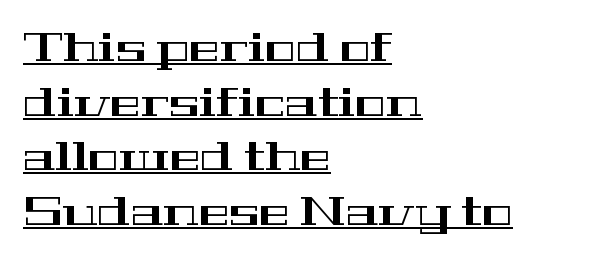
The image shows 41 px wide serif type, upright; set left-aligned, normal line spacing (1.33x), normal letter spacing, underlined; high stroke contrast and a medium x-height.
